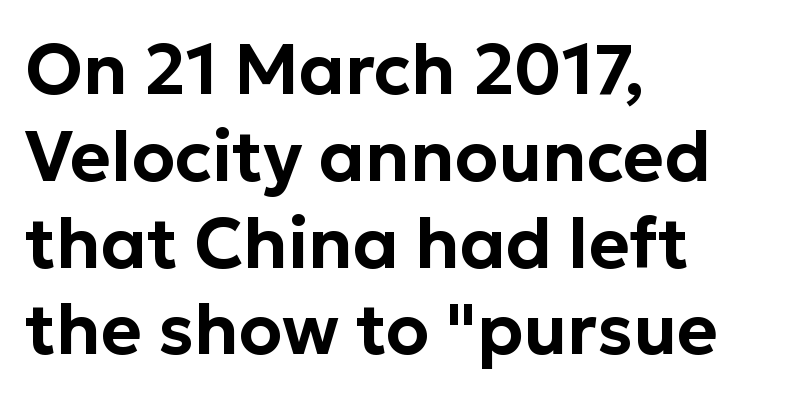
Q: Is the text italic (slanted)? A: No, it is upright.
Q: Is the typeface a serif or a sans-serif typeface? A: Sans-serif.
Q: Is the text underlined? A: No.
Q: How is the paragraph aligned? A: Left-aligned.
Q: Is the spacing between letters normal or unusually wide? A: Normal.
Q: Width (condensed, normal, or wide)? A: Normal.
Q: Stroke contrast? A: Low.
Q: x-height? A: Medium.
Q: Monospaced? A: No.
